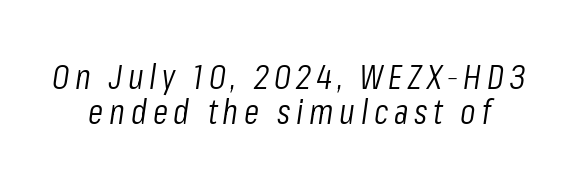
{"italic": "yes", "lean": "right", "slant_degrees": 8, "bold": "no", "weight": "light", "width": "condensed", "stroke_contrast": "low", "x_height": "medium", "monospaced": "no", "underline": "no", "line_spacing": "tight", "line_spacing_ratio": 1.0, "glyph_px": 35}
